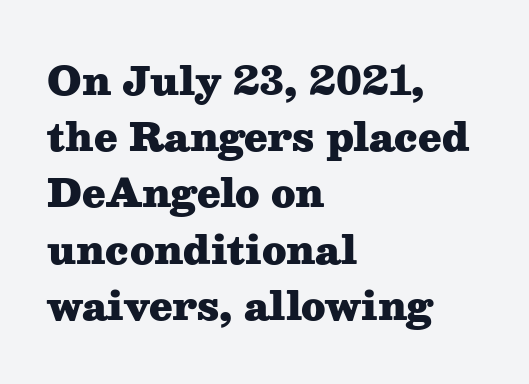
{"serif": "yes", "italic": "no", "bold": "yes", "weight": "heavy", "width": "wide", "stroke_contrast": "medium", "x_height": "medium", "monospaced": "no", "underline": "no", "align": "left", "line_spacing": "normal", "line_spacing_ratio": 1.48, "letter_spacing": "normal", "letter_spacing_em": 0.0, "glyph_px": 38}
